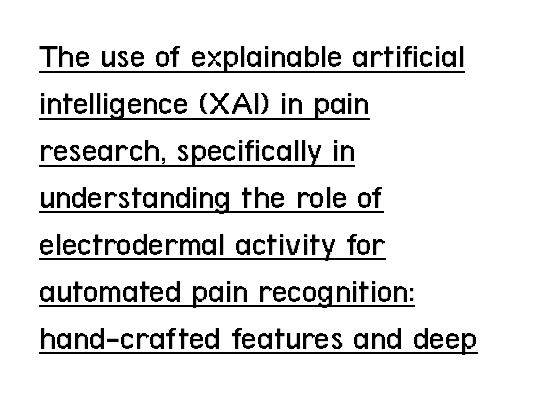
The image shows 34 px regular-weight, condensed sans-serif type, upright; set left-aligned, normal line spacing (1.38x), normal letter spacing, underlined; low stroke contrast and a medium x-height.
